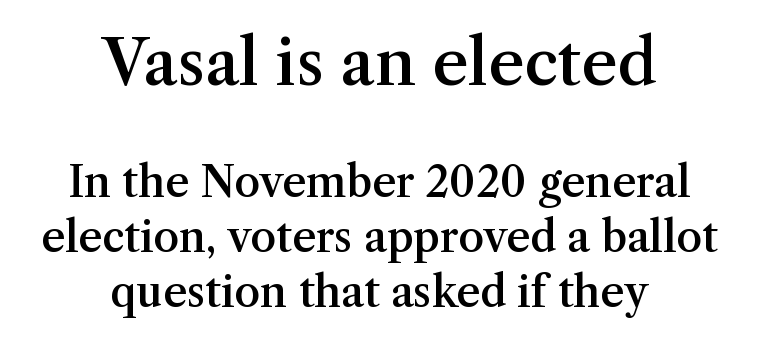
The image shows 63 px semibold serif type, upright; set centered, normal line spacing (1.31x), normal letter spacing, not underlined; the first (top) block is 1.5x larger; medium stroke contrast and a medium x-height.
